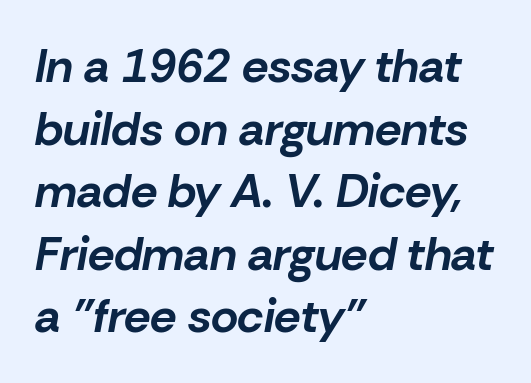
The string is rendered with underlining switched off. Observe the lean: these are italic letterforms. The rendering uses natural spacing where letterforms have individual widths. Words appear dense and cohesive because spacing is normal. Alignment: flush left. Regarding leading, the lines here are spaced in the standard way.
